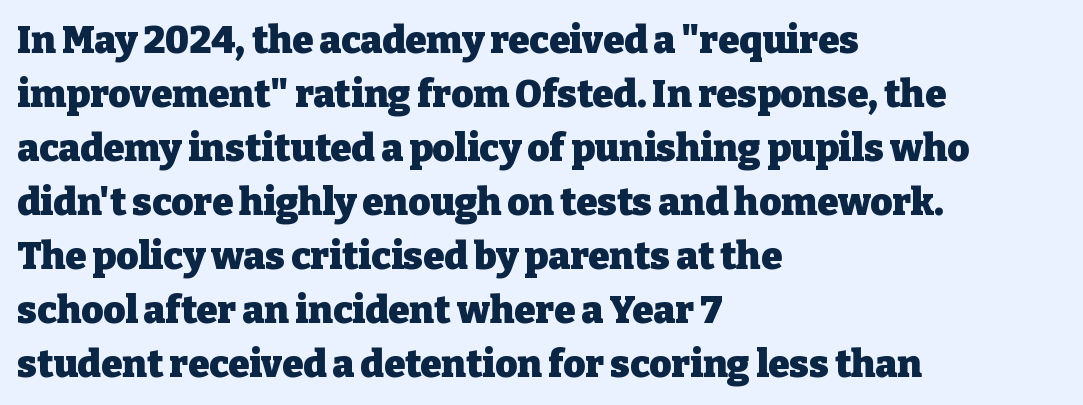
The image shows 38 px heavy serif type, upright; set left-aligned, normal line spacing (1.42x), normal letter spacing, not underlined; low stroke contrast and a medium x-height.
